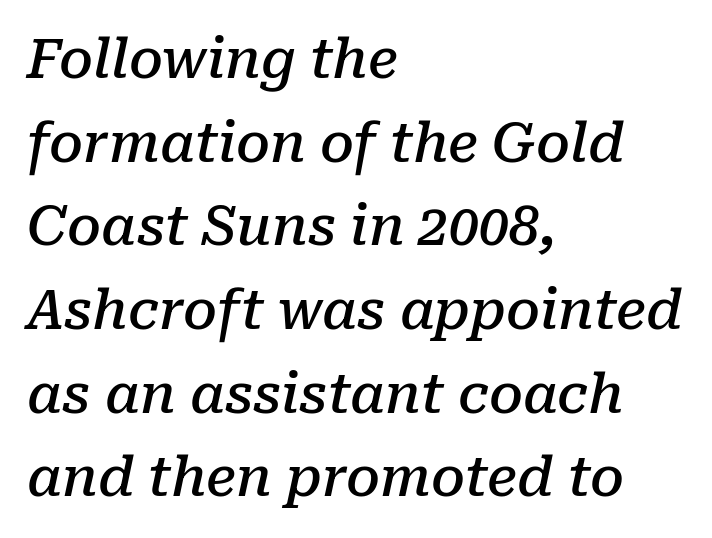
The face used here is proportionally spaced, like ordinary book or web type. Each line starts at the same left margin while the right side varies. The line-height multiplier appears to be the usual default. The characters display serif detailing at their extremities. These lines keep a tight, regular rhythm from letter to letter.
